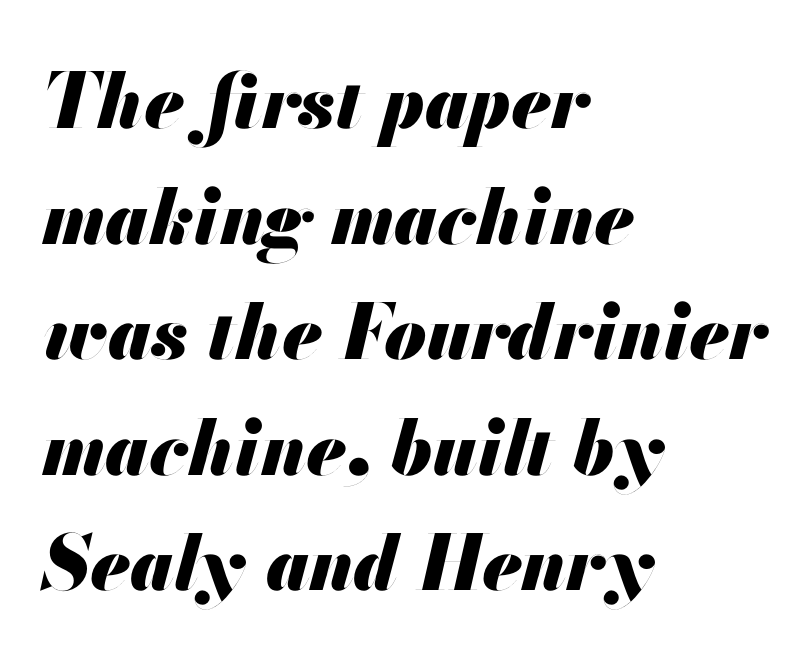
Q: Is the text bold? A: Yes.
Q: Is the text italic (slanted)? A: Yes, it leans right by about 13 degrees.
Q: Is the text underlined? A: No.
Q: How is the paragraph aligned? A: Left-aligned.
Q: Is the spacing between letters normal or unusually wide? A: Normal.
Q: Is the spacing between lines tight, normal or loose? A: Normal.
Q: Width (condensed, normal, or wide)? A: Normal.
Q: Stroke contrast? A: Medium.
Q: x-height? A: Small.
Q: Monospaced? A: No.
